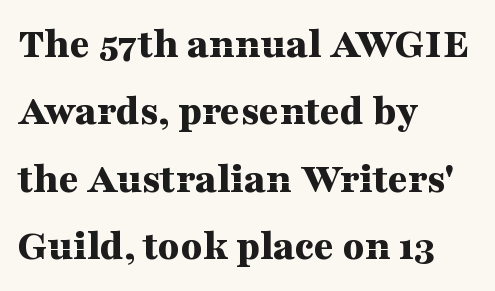
Q: Is the text bold? A: Yes.
Q: Is the text italic (slanted)? A: No, it is upright.
Q: Is the typeface a serif or a sans-serif typeface? A: Serif.
Q: Is the text underlined? A: No.
Q: How is the paragraph aligned? A: Left-aligned.
Q: Is the spacing between letters normal or unusually wide? A: Normal.
Q: Is the spacing between lines tight, normal or loose? A: Normal.
Q: Width (condensed, normal, or wide)? A: Wide.
Q: Stroke contrast? A: Medium.
Q: x-height? A: Medium.
Q: Monospaced? A: No.
